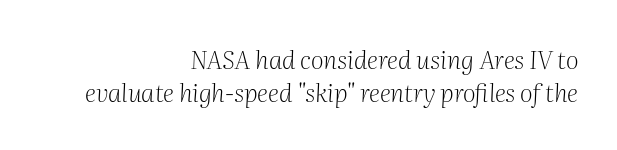
Weight: in the light-to-regular range. Slanted lettering throughout. Compared with typical paragraphs, the rows here are spaced about the same. Descender tails drop into unmarked territory.
